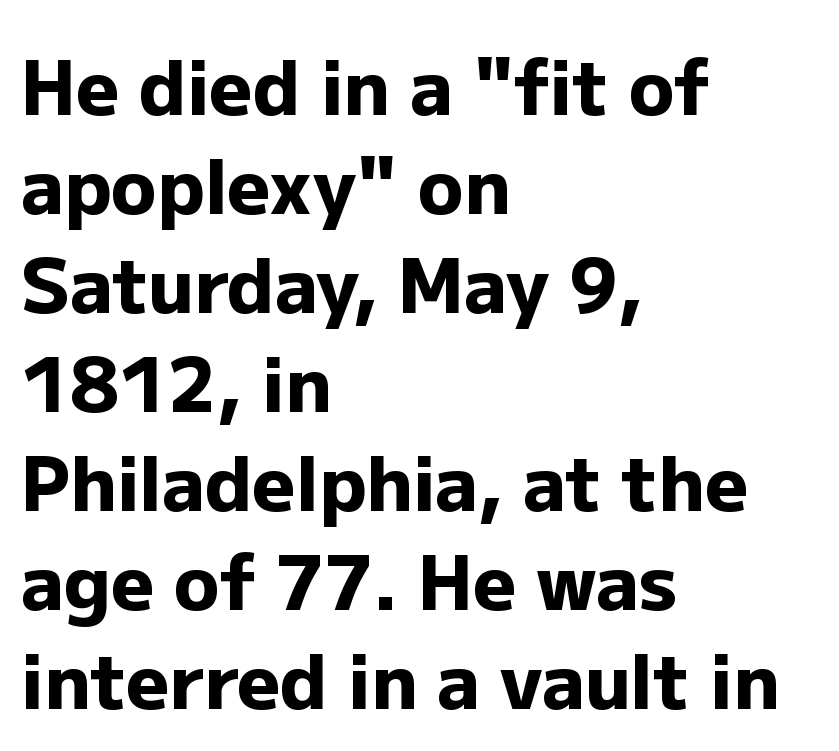
Q: Is the text bold? A: Yes.
Q: Is the text italic (slanted)? A: No, it is upright.
Q: Is the typeface a serif or a sans-serif typeface? A: Sans-serif.
Q: Is the text underlined? A: No.
Q: How is the paragraph aligned? A: Left-aligned.
Q: Is the spacing between letters normal or unusually wide? A: Normal.
Q: Is the spacing between lines tight, normal or loose? A: Normal.
Q: Width (condensed, normal, or wide)? A: Normal.
Q: Stroke contrast? A: Low.
Q: x-height? A: Medium.
Q: Monospaced? A: No.
